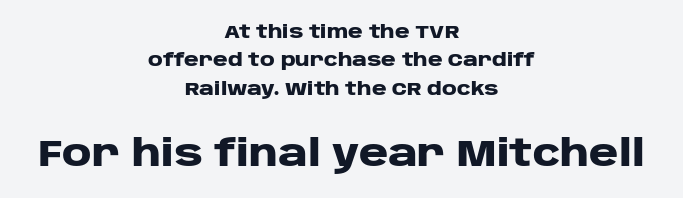
Q: Is the text bold? A: Yes.
Q: Is the text italic (slanted)? A: No, it is upright.
Q: Is the typeface a serif or a sans-serif typeface? A: Sans-serif.
Q: Is the text underlined? A: No.
Q: How is the paragraph aligned? A: Centered.
Q: Is the spacing between letters normal or unusually wide? A: Normal.
Q: Is the spacing between lines tight, normal or loose? A: Normal.
Q: Which block of text is set in a larger size, the first (top) or the second (bottom)? A: The second (bottom) one.
Q: Width (condensed, normal, or wide)? A: Wide.
Q: Stroke contrast? A: Low.
Q: x-height? A: Large.
Q: Monospaced? A: No.
